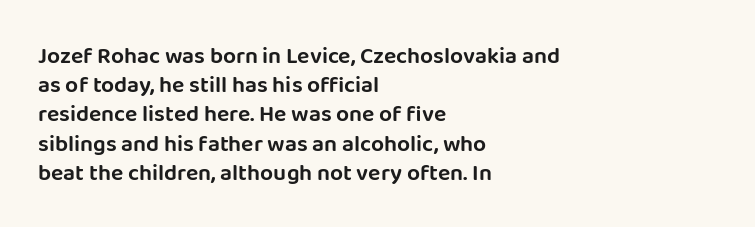
{"italic": "no", "underline": "no", "align": "left", "line_spacing": "normal", "line_spacing_ratio": 1.27, "letter_spacing": "normal", "letter_spacing_em": 0.0, "glyph_px": 23}
